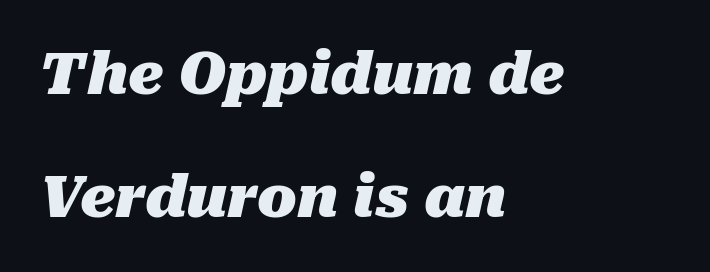
The image shows 58 px heavy type, italic (leaning right); set left-aligned, loose line spacing (2.12x), normal letter spacing, not underlined; medium stroke contrast and a medium x-height.
